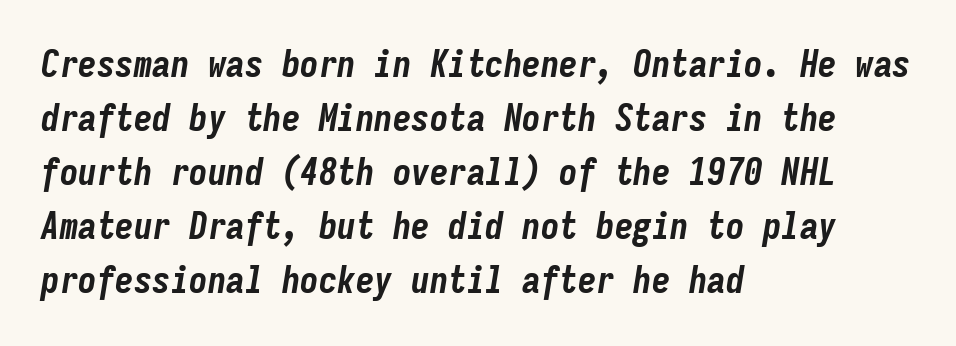
The image shows 37 px bold, condensed type, italic (leaning right), monospaced; set left-aligned, normal line spacing (1.46x), normal letter spacing, not underlined; low stroke contrast and a medium x-height.
